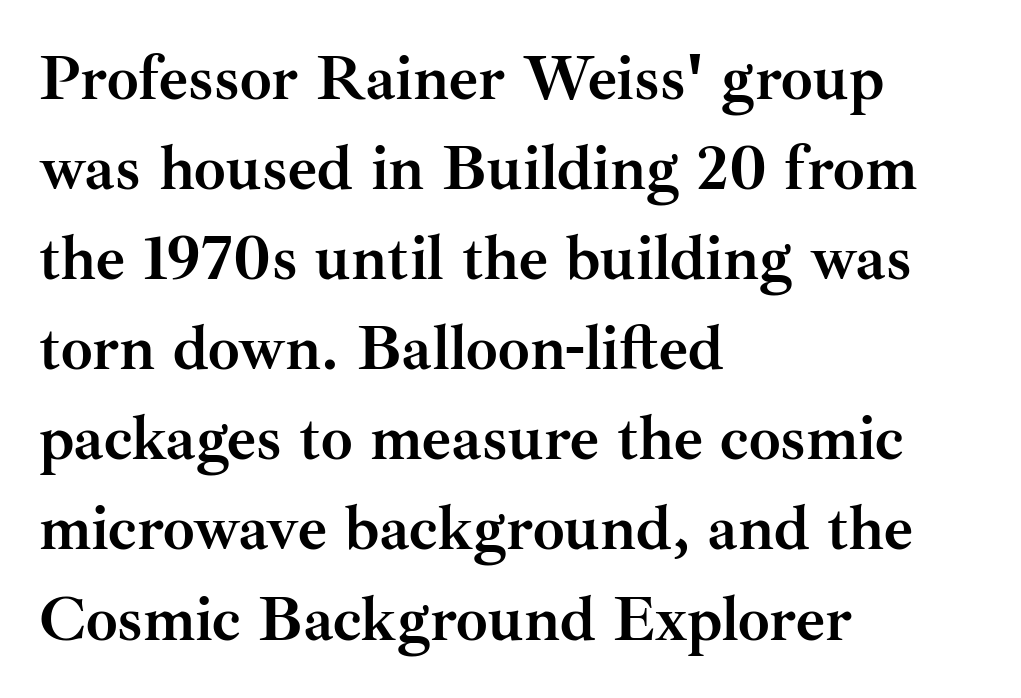
Spacing verdict: proportional, widths tailored to each character. Tracking value appears to be zero — textbook default spacing. This rendering uses left alignment, leaving the right contour irregular. Posture: straight, roman, zero tilt.
